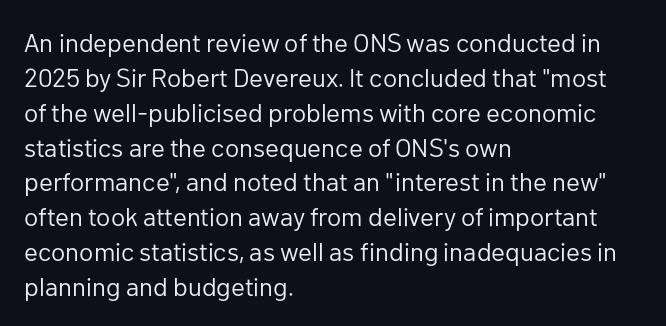
The image shows 26 px text type, upright; set left-aligned, normal line spacing (1.34x), normal letter spacing, not underlined.
